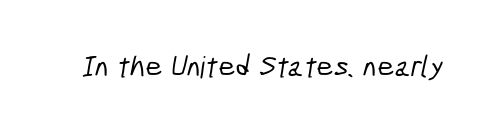
{"serif": "no", "width": "condensed", "stroke_contrast": "low", "x_height": "medium", "monospaced": "no", "underline": "no", "letter_spacing": "normal", "letter_spacing_em": 0.0, "glyph_px": 30}
